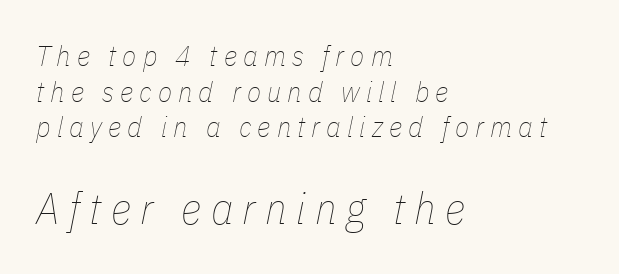
Q: Is the text bold? A: No.
Q: Is the text italic (slanted)? A: Yes, it leans right by about 11 degrees.
Q: Is the text underlined? A: No.
Q: How is the paragraph aligned? A: Left-aligned.
Q: Is the spacing between letters normal or unusually wide? A: Unusually wide.
Q: Which block of text is set in a larger size, the first (top) or the second (bottom)? A: The second (bottom) one.
Q: Width (condensed, normal, or wide)? A: Condensed.
Q: Stroke contrast? A: Low.
Q: x-height? A: Medium.
Q: Monospaced? A: No.
